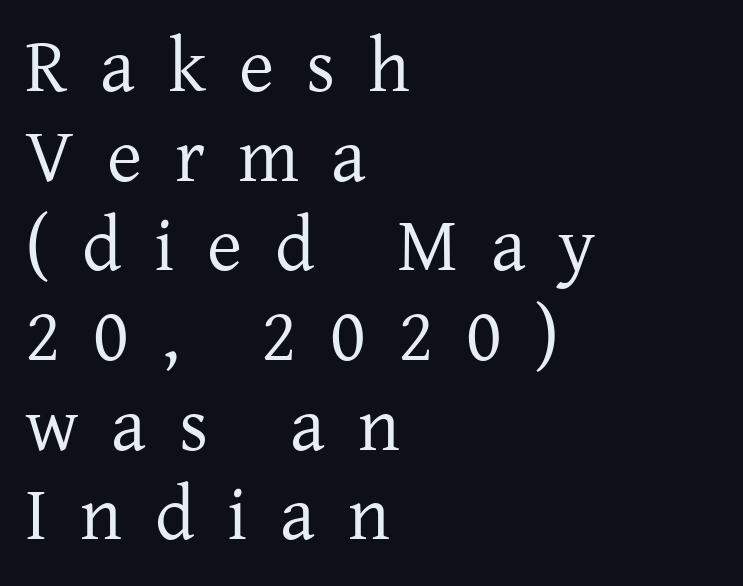
{"serif": "yes", "italic": "no", "bold": "no", "weight": "regular", "width": "normal", "stroke_contrast": "low", "x_height": "medium", "monospaced": "no", "underline": "no", "align": "left", "line_spacing_ratio": 1.18, "letter_spacing": "wide", "letter_spacing_em": 0.43, "glyph_px": 76}
